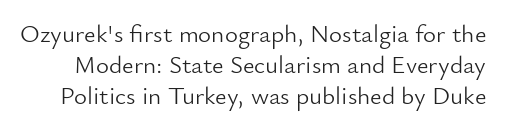
Q: Is the text bold? A: No.
Q: Is the text italic (slanted)? A: No, it is upright.
Q: Is the text underlined? A: No.
Q: Is the spacing between letters normal or unusually wide? A: Normal.
